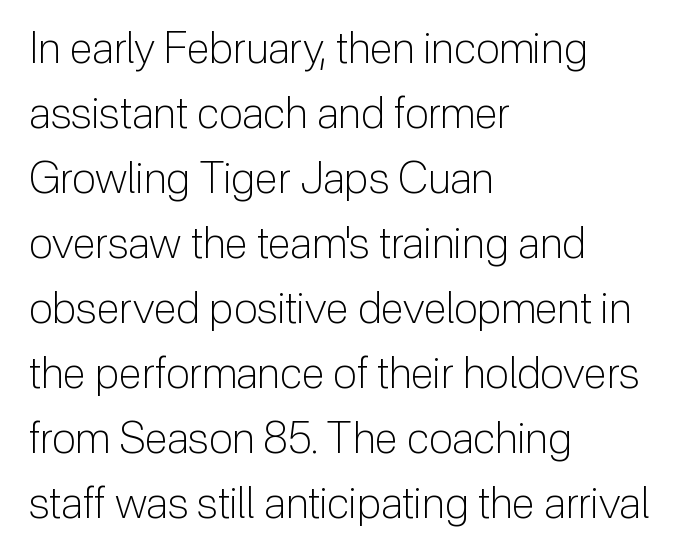
{"serif": "no", "italic": "no", "bold": "no", "weight": "light", "width": "normal", "stroke_contrast": "low", "x_height": "medium", "monospaced": "no", "underline": "no", "align": "left", "line_spacing": "normal", "line_spacing_ratio": 1.51, "letter_spacing": "normal", "letter_spacing_em": 0.0, "glyph_px": 43}
